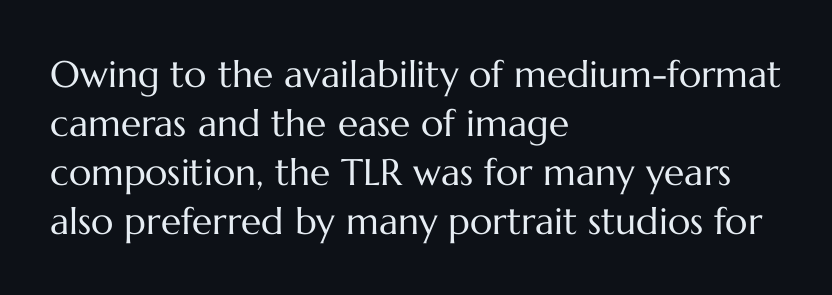
The image shows 37 px regular-weight type, upright; set left-aligned, normal line spacing (1.32x), normal letter spacing, not underlined; medium stroke contrast and a medium x-height.
